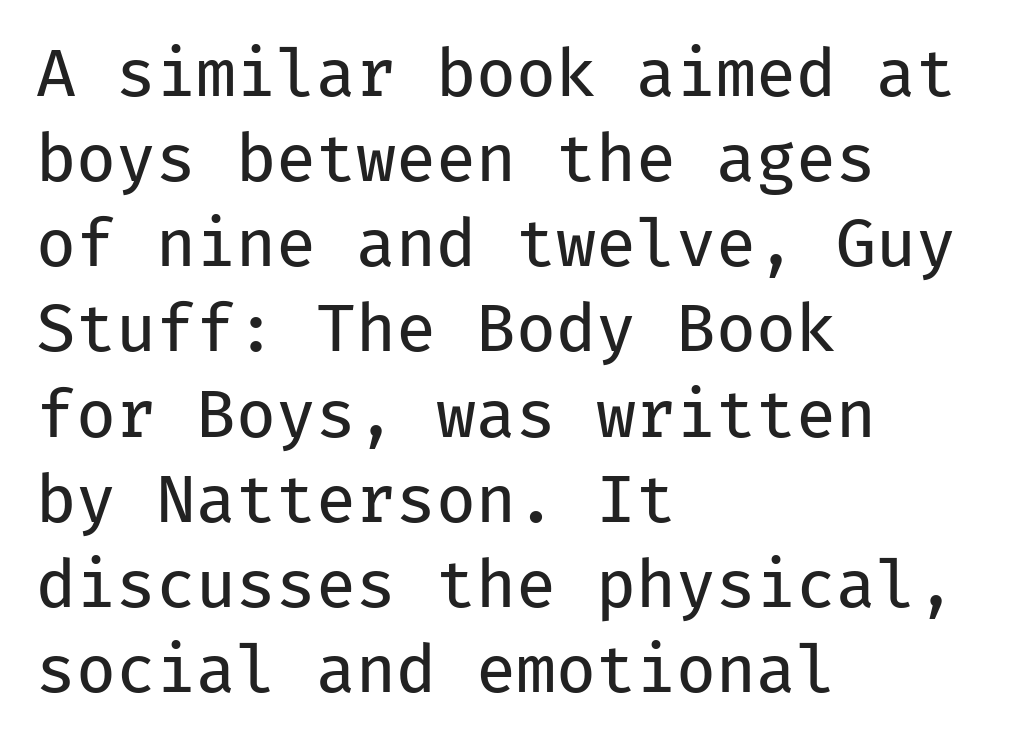
Q: Is the text bold? A: No.
Q: Is the text italic (slanted)? A: No, it is upright.
Q: Is the typeface a serif or a sans-serif typeface? A: Sans-serif.
Q: Is the text underlined? A: No.
Q: How is the paragraph aligned? A: Left-aligned.
Q: Is the spacing between letters normal or unusually wide? A: Normal.
Q: Is the spacing between lines tight, normal or loose? A: Normal.
Q: Width (condensed, normal, or wide)? A: Normal.
Q: Stroke contrast? A: Low.
Q: x-height? A: Medium.
Q: Monospaced? A: Yes.
